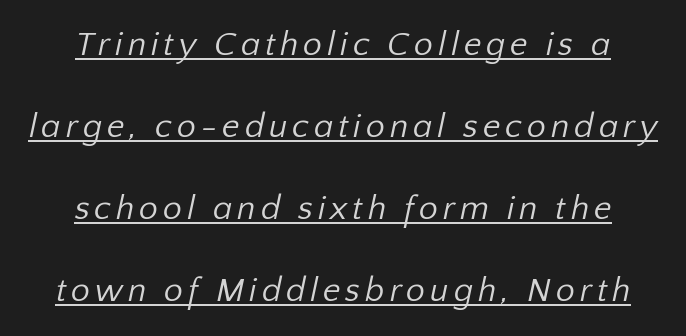
These lines are rendered in a variable-pitch font. Look at the bottom of the vertical strokes: they stop flat, with no serifs. Caption: lettering with a line underneath. Both edges are ragged and mirror each other, which tells us the setting is centered.
